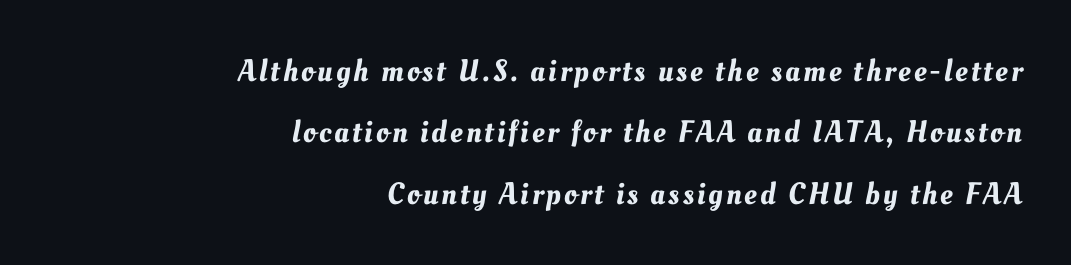
{"width": "normal", "stroke_contrast": "medium", "x_height": "small", "monospaced": "no", "underline": "no", "align": "right", "line_spacing": "loose", "line_spacing_ratio": 1.98, "glyph_px": 31}
